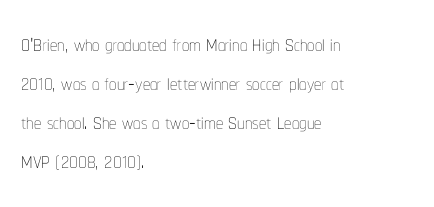
The image shows 29 px thin, condensed type, upright; set left-aligned, normal line spacing (1.34x), normal letter spacing, not underlined; low stroke contrast and a medium x-height.
